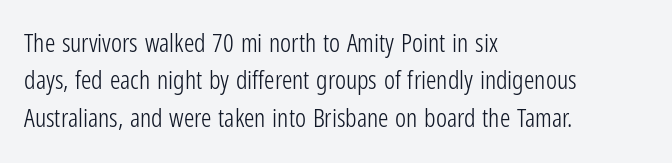
Q: Is the text bold? A: No.
Q: Is the text italic (slanted)? A: No, it is upright.
Q: Is the text underlined? A: No.
Q: How is the paragraph aligned? A: Left-aligned.
Q: Is the spacing between letters normal or unusually wide? A: Normal.
Q: Is the spacing between lines tight, normal or loose? A: Normal.
